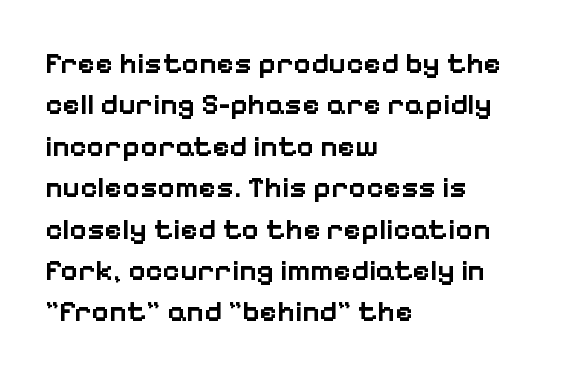
The image shows 30 px semibold sans-serif type, upright; set left-aligned, normal line spacing (1.38x), normal letter spacing, not underlined; low stroke contrast and a medium x-height.
